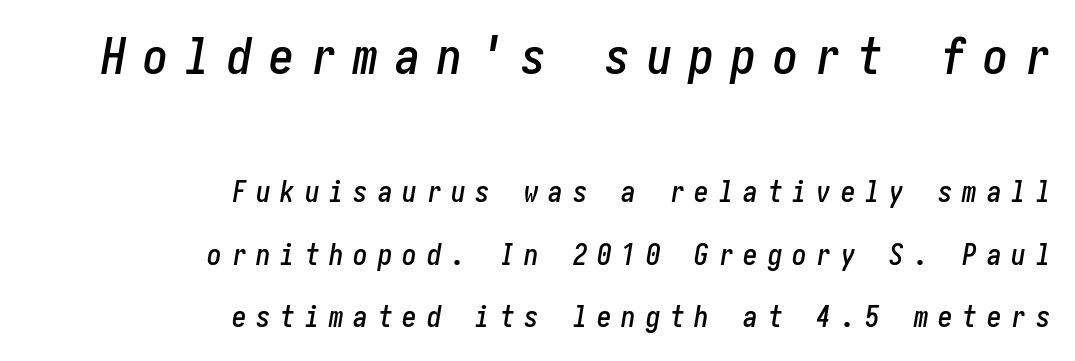
{"italic": "yes", "lean": "right", "slant_degrees": 10, "width": "condensed", "stroke_contrast": "low", "x_height": "medium", "underline": "no", "align": "right", "line_spacing": "loose", "line_spacing_ratio": 2.16, "letter_spacing": "wide", "letter_spacing_em": 0.34, "larger_block": "first", "size_ratio": 1.72, "glyph_px": 50}
